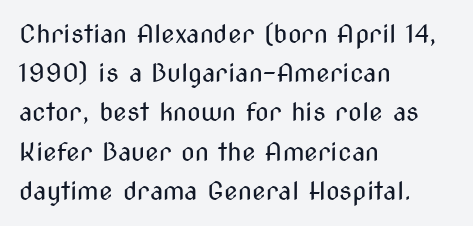
Q: Is the text bold? A: No.
Q: Is the text italic (slanted)? A: No, it is upright.
Q: Is the text underlined? A: No.
Q: How is the paragraph aligned? A: Left-aligned.
Q: Is the spacing between letters normal or unusually wide? A: Normal.
Q: Is the spacing between lines tight, normal or loose? A: Normal.
